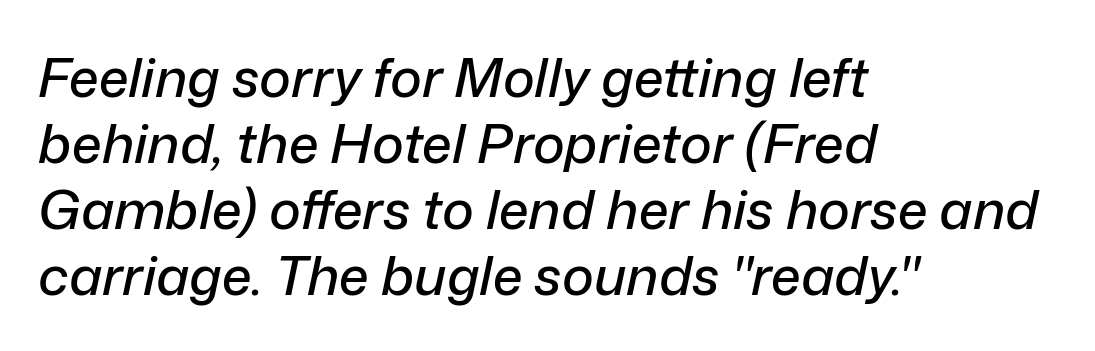
The image shows 54 px text type, italic (leaning right); set left-aligned, line spacing 1.22x, normal letter spacing, not underlined; low stroke contrast and a medium x-height.
